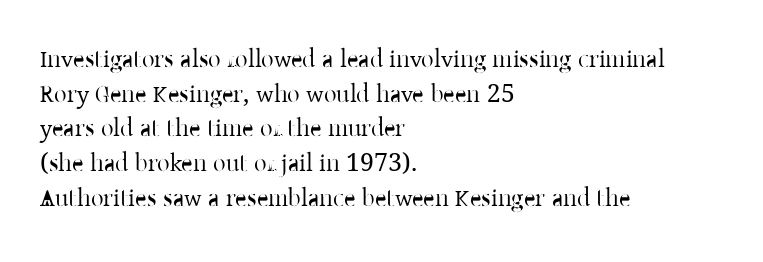
{"italic": "no", "bold": "no", "underline": "no", "align": "left", "line_spacing": "normal", "line_spacing_ratio": 1.39, "letter_spacing": "normal", "letter_spacing_em": 0.0, "glyph_px": 25}
